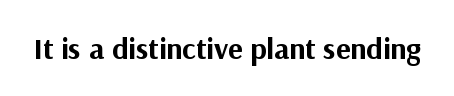
The image shows 30 px bold sans-serif type, upright; set normal letter spacing, not underlined; medium stroke contrast and a medium x-height.
